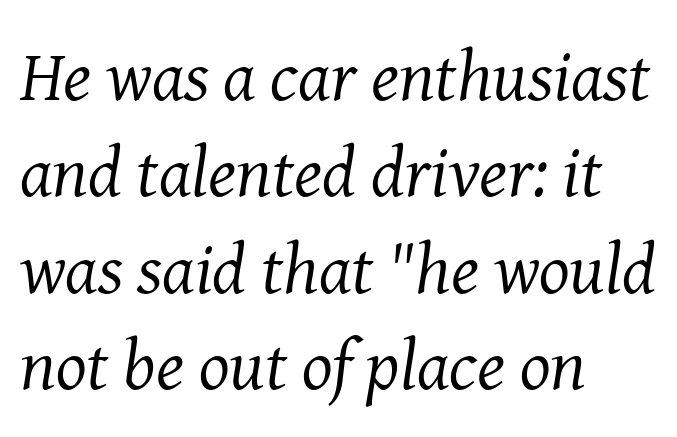
Q: Is the text bold? A: No.
Q: Is the text italic (slanted)? A: Yes, it leans right by about 8 degrees.
Q: Is the typeface a serif or a sans-serif typeface? A: Serif.
Q: Is the text underlined? A: No.
Q: How is the paragraph aligned? A: Left-aligned.
Q: Is the spacing between letters normal or unusually wide? A: Normal.
Q: Is the spacing between lines tight, normal or loose? A: Normal.
Q: Width (condensed, normal, or wide)? A: Normal.
Q: Stroke contrast? A: Medium.
Q: x-height? A: Medium.
Q: Monospaced? A: No.
